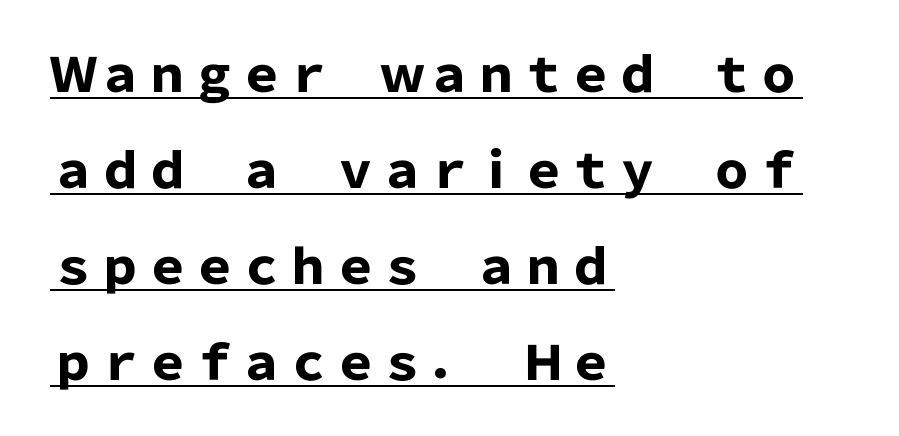
Q: Is the text bold? A: Yes.
Q: Is the text italic (slanted)? A: No, it is upright.
Q: Is the typeface a serif or a sans-serif typeface? A: Sans-serif.
Q: Is the text underlined? A: Yes.
Q: How is the paragraph aligned? A: Left-aligned.
Q: Is the spacing between letters normal or unusually wide? A: Normal.
Q: Is the spacing between lines tight, normal or loose? A: Loose.
Q: Width (condensed, normal, or wide)? A: Normal.
Q: Stroke contrast? A: Low.
Q: x-height? A: Medium.
Q: Monospaced? A: No.
